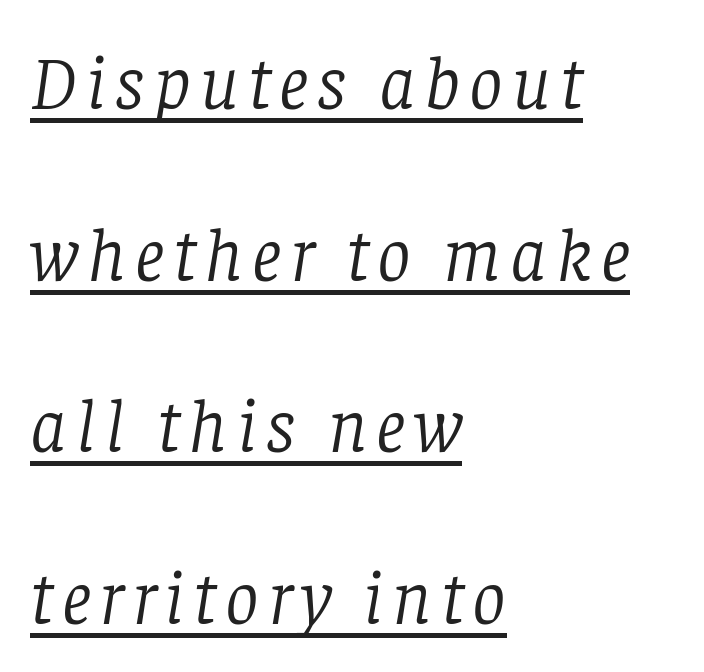
Notice how a bar underscores the lettering throughout. I'd call this a serif setting — the letters wear small feet. Is the stroke heavy? The answer is a plain regular-or-lighter. Teacher's note: observe the even left margin — that is flush-left alignment. Rendered with sloped, italic letterforms. Vertically, the passage feels expansive, rows floating well apart.
